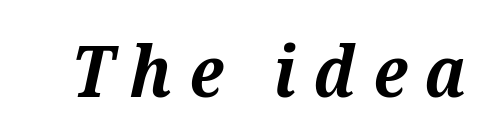
A typesetter would call this heavily tracked-out type. Typographic density is high because the face is bold. The font family rendered here belongs to the serif group. The rendering uses natural spacing where letterforms have individual widths. The space beneath each line is pristine and unruled. These lines were composed using italics.
